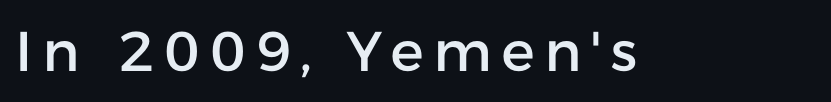
{"serif": "no", "italic": "no", "width": "normal", "stroke_contrast": "low", "x_height": "medium", "monospaced": "no", "underline": "no", "glyph_px": 56}
